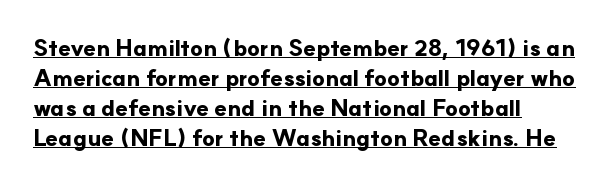
{"italic": "no", "bold": "yes", "underline": "yes", "align": "left", "line_spacing": "normal", "line_spacing_ratio": 1.3, "letter_spacing": "normal", "letter_spacing_em": 0.0, "glyph_px": 23}
